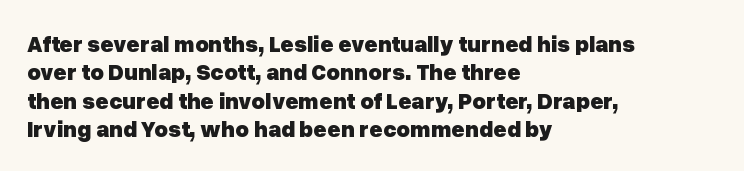
Plain, unruled lines of type. Heft: maximum for text — a bold. The tracking reads as untouched default to a designer's eye. Nope, not italic — everything's standing straight.
